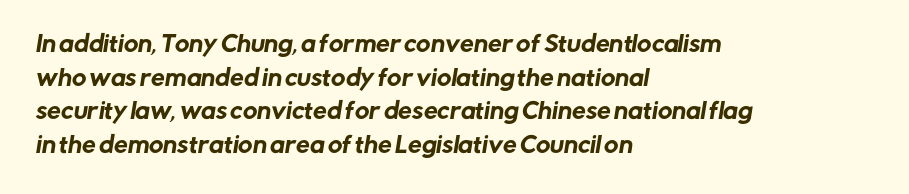
The image shows 22 px text type; set left-aligned, normal line spacing (1.53x), normal letter spacing, not underlined.
